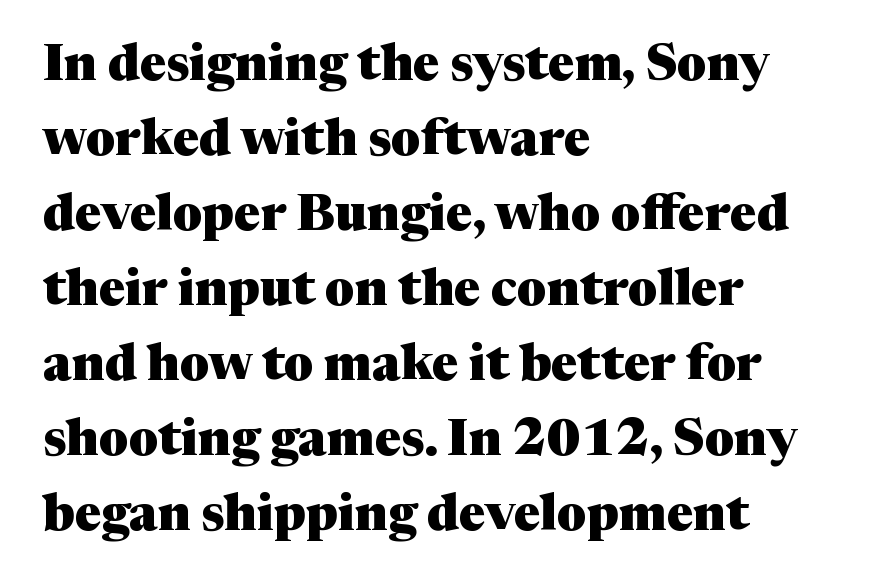
{"serif": "yes", "italic": "no", "bold": "yes", "weight": "heavy", "width": "normal", "stroke_contrast": "medium", "x_height": "medium", "monospaced": "no", "underline": "no", "align": "left", "line_spacing": "normal", "line_spacing_ratio": 1.5, "letter_spacing": "normal", "letter_spacing_em": 0.0, "glyph_px": 50}
